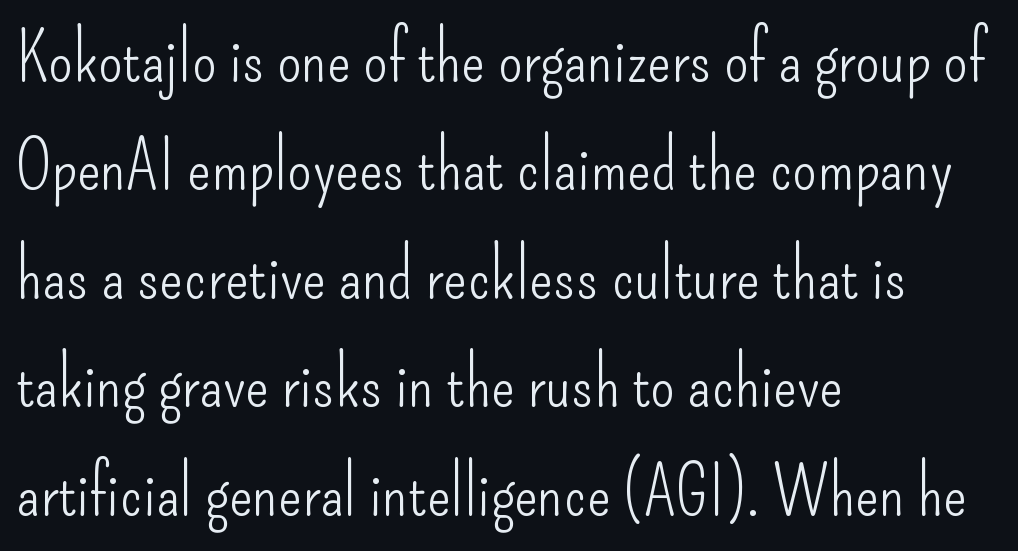
{"serif": "no", "italic": "no", "bold": "no", "weight": "light", "width": "condensed", "stroke_contrast": "low", "x_height": "small", "monospaced": "no", "underline": "no", "align": "left", "line_spacing": "normal", "line_spacing_ratio": 1.55, "letter_spacing": "normal", "letter_spacing_em": 0.0, "glyph_px": 70}
